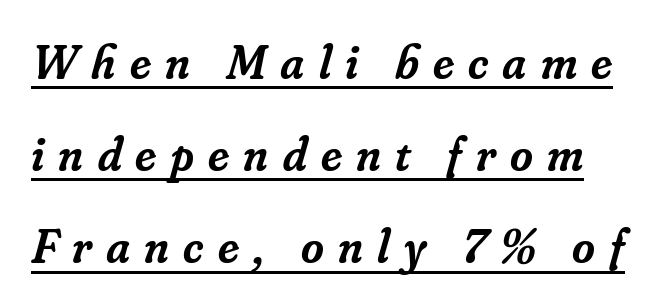
Typesetter's note: demi weight, one step under bold. These lines are rendered in a variable-pitch font. The tracking jumps out immediately: characters are airy and widely separated. Yep, those are serifs on the letters.
